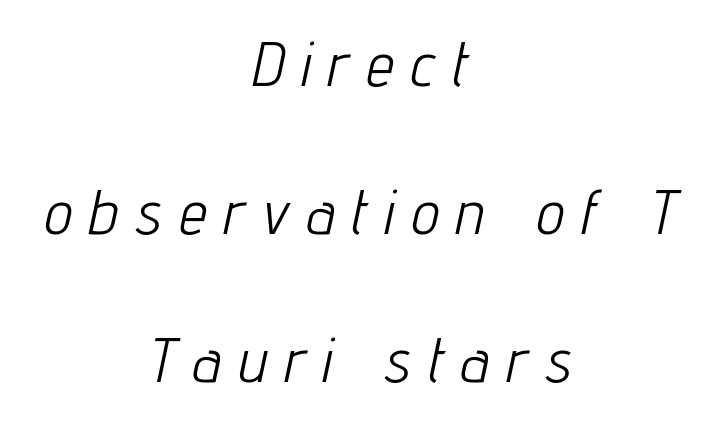
The image shows 62 px light, condensed type, italic (leaning right); set centered, loose line spacing (2.39x), unusually wide letter spacing (+0.29 em), not underlined; low stroke contrast and a medium x-height.
